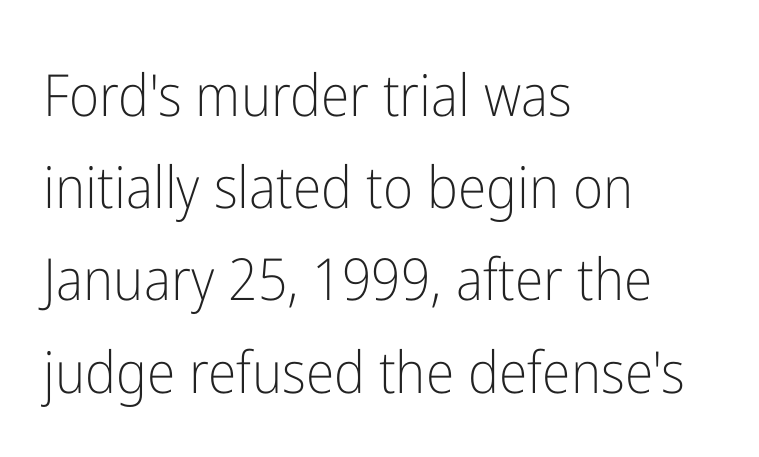
Serifs: no, the terminals of the letterforms are clean. Is this a fixed-width face? No — the glyphs have proportional, varying widths. This reads as an unemphasized weight, regular at the heaviest. The typesetter chose a ragged-right arrangement here. Upright lettering throughout.
